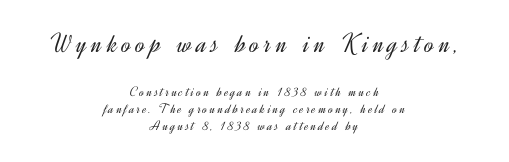
{"serif": "no", "bold": "no", "weight": "light", "width": "normal", "x_height": "small", "monospaced": "no", "underline": "no", "align": "center", "line_spacing_ratio": 1.23, "larger_block": "first", "size_ratio": 2.0, "glyph_px": 28}
